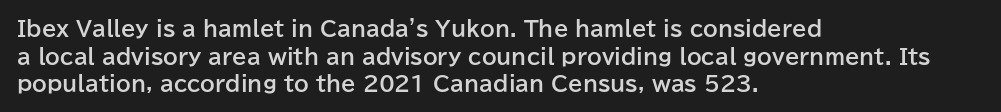
Q: Is the text bold? A: Yes.
Q: Is the text italic (slanted)? A: No, it is upright.
Q: Is the text underlined? A: No.
Q: How is the paragraph aligned? A: Left-aligned.
Q: Is the spacing between letters normal or unusually wide? A: Normal.
Q: Is the spacing between lines tight, normal or loose? A: Normal.
